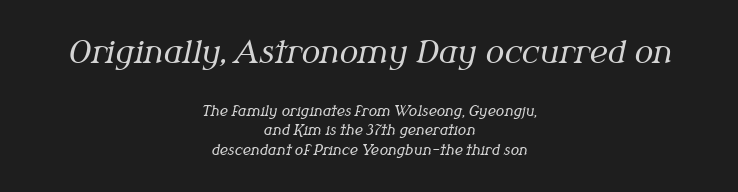
{"serif": "yes", "italic": "yes", "lean": "right", "slant_degrees": 12, "bold": "no", "weight": "regular", "width": "normal", "stroke_contrast": "medium", "x_height": "medium", "monospaced": "no", "underline": "no", "align": "center", "line_spacing": "normal", "line_spacing_ratio": 1.41, "letter_spacing": "normal", "letter_spacing_em": 0.0, "larger_block": "first", "size_ratio": 2.21, "glyph_px": 31}
